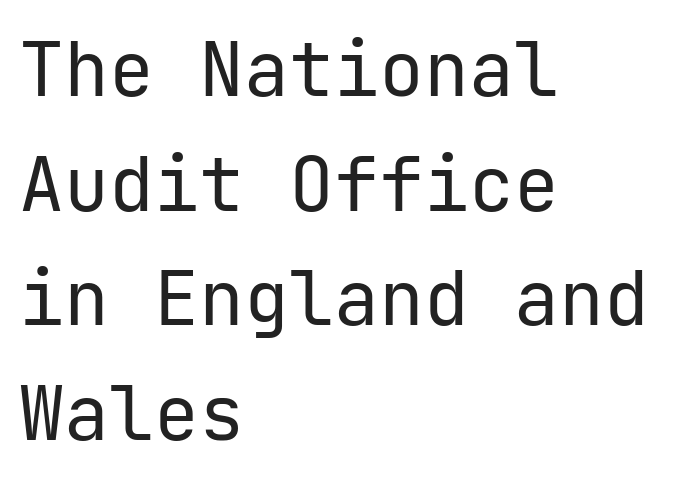
{"serif": "no", "italic": "no", "bold": "no", "weight": "regular", "width": "normal", "stroke_contrast": "low", "x_height": "medium", "underline": "no", "align": "left", "line_spacing": "normal", "line_spacing_ratio": 1.53, "letter_spacing": "normal", "letter_spacing_em": 0.0, "glyph_px": 75}
